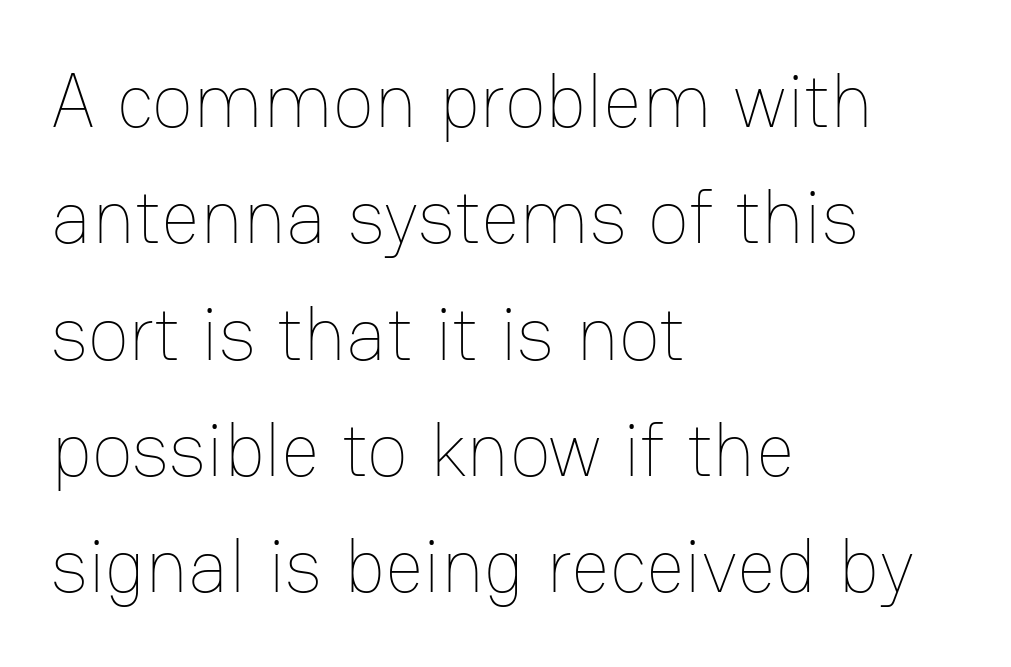
These lines are set flush left with a ragged right edge. Look at the tracking — it's just the regular setting, nothing added. The typesetting does not lean heavy: it is not bold. Nobody drew a line under any word here.
